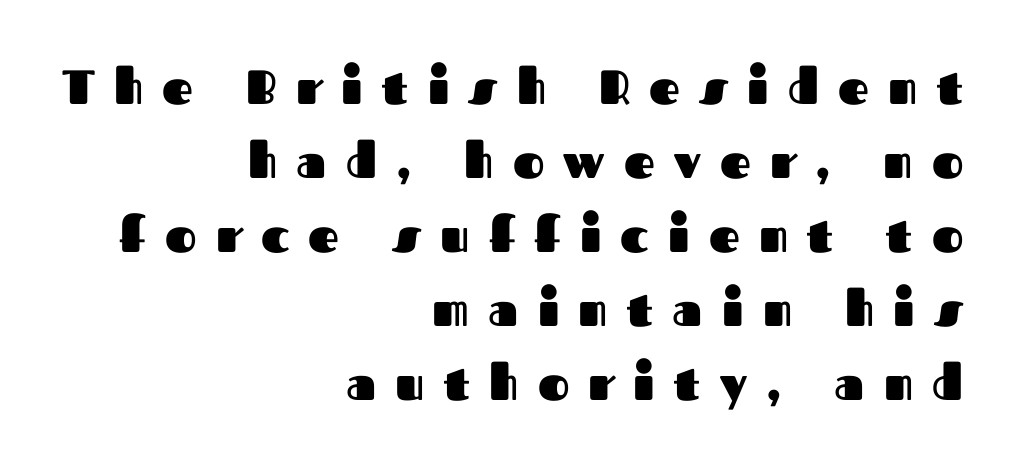
The image shows 48 px heavy sans-serif type, upright; set right-aligned, normal line spacing (1.54x), unusually wide letter spacing (+0.4 em), not underlined; medium stroke contrast and a medium x-height.
